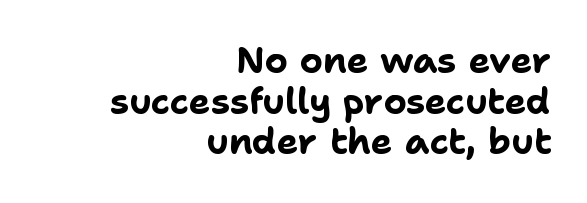
Alignment: flush right. Notice how the stems are strictly vertical — no italics here. Is there much room between lines? No — they nearly touch. This sample has the flowing, uneven cadence of proportional lettering. The space directly below the letters is spotless. Is this a sans? Yes — the strokes have no serifs.
